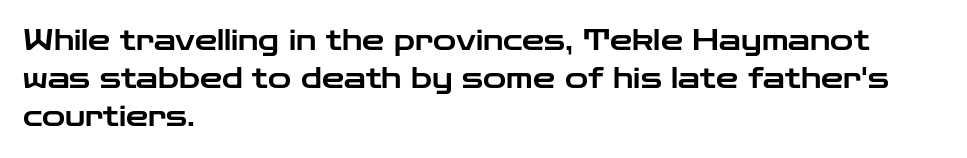
{"serif": "no", "italic": "no", "width": "wide", "stroke_contrast": "low", "x_height": "medium", "monospaced": "no", "underline": "no", "align": "left", "line_spacing": "normal", "line_spacing_ratio": 1.36, "letter_spacing": "normal", "letter_spacing_em": 0.0, "glyph_px": 28}
